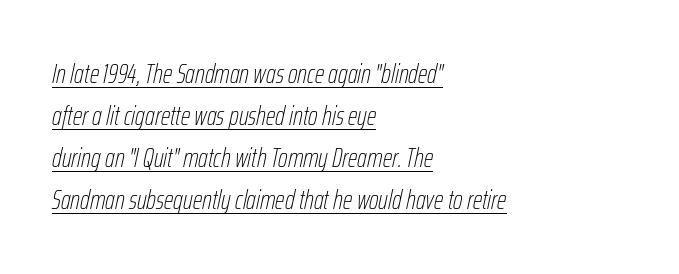
{"italic": "yes", "lean": "right", "slant_degrees": 12, "bold": "no", "underline": "yes", "align": "left", "line_spacing": "normal", "line_spacing_ratio": 1.56, "letter_spacing": "normal", "letter_spacing_em": 0.0, "glyph_px": 27}
